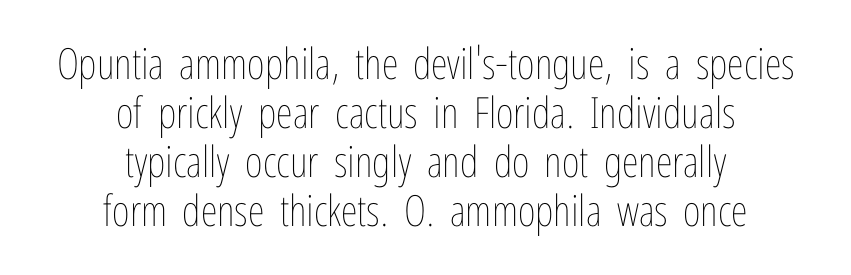
Rows of type sit shoulder to shoulder in the vertical direction. Looks like regular typesetting: each glyph gets only the width it needs. Unbolded letterforms with no extra heft. No extra tracking has been applied to these lines. Is there any slant? The stems are plumb. Type without underlining.
